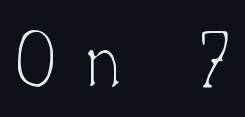
The glyphs in this specimen are seriffed. You can tell it's not italic because the verticals are truly vertical. The face looks like a standard text weight, possibly lighter. The glyphs are unaccompanied by any horizontal stroke below them. Does extra space separate the letters? Yes, quite a lot of it. Here the designer chose a conventional face with non-uniform glyph widths.
